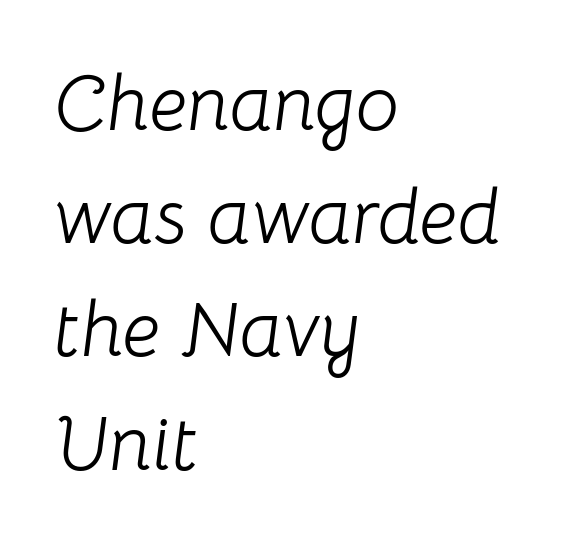
{"italic": "yes", "lean": "right", "slant_degrees": 8, "bold": "no", "weight": "light", "width": "normal", "stroke_contrast": "low", "x_height": "medium", "monospaced": "no", "underline": "no", "align": "left", "line_spacing": "normal", "line_spacing_ratio": 1.47, "letter_spacing": "normal", "letter_spacing_em": 0.0, "glyph_px": 77}
